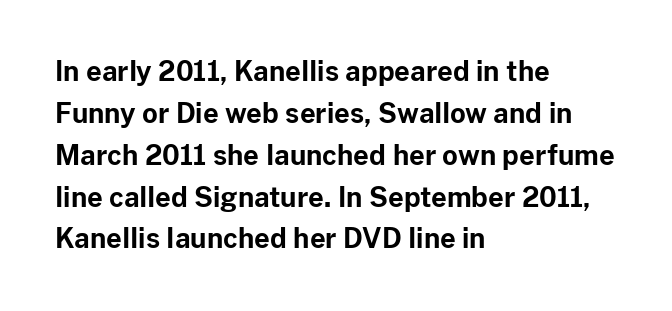
The image shows 27 px bold type, upright; set left-aligned, normal line spacing (1.55x), normal letter spacing, not underlined.
